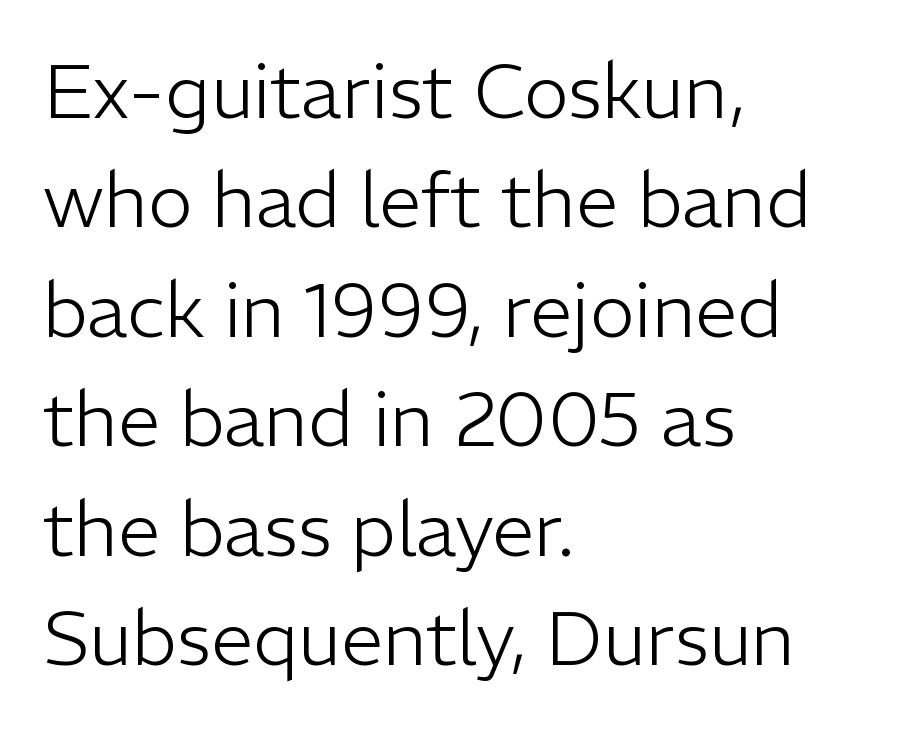
Heaviness? Minimal to ordinary, like unemphasized prose. Each line starts at the same left margin while the right side varies. Nothing unusual about the tracking: characters are spaced as the font intends. Proportional: the letters do not fall into vertical columns.
